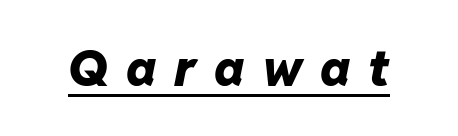
Q: Is the text bold? A: Yes.
Q: Is the text italic (slanted)? A: Yes, it leans right by about 11 degrees.
Q: Is the text underlined? A: Yes.
Q: Is the spacing between letters normal or unusually wide? A: Unusually wide.
Q: Width (condensed, normal, or wide)? A: Normal.
Q: Stroke contrast? A: Low.
Q: x-height? A: Medium.
Q: Monospaced? A: No.
